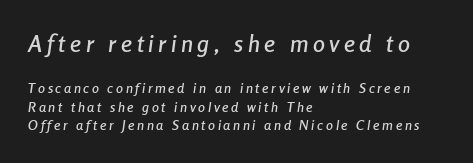
{"italic": "yes", "lean": "right", "slant_degrees": 8, "underline": "no", "align": "left", "line_spacing": "normal", "line_spacing_ratio": 1.33, "larger_block": "first", "size_ratio": 1.71, "glyph_px": 24}
